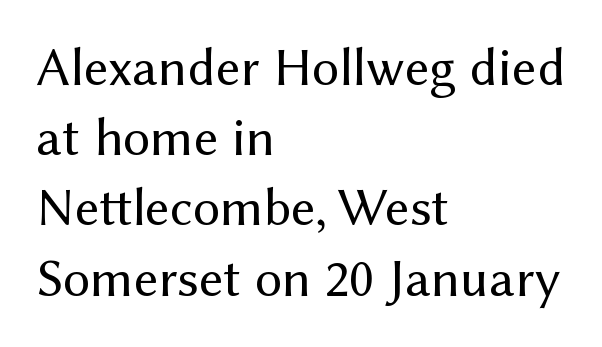
The image shows 54 px regular-weight sans-serif type, upright; set left-aligned, normal line spacing (1.3x), normal letter spacing, not underlined; medium stroke contrast and a medium x-height.
